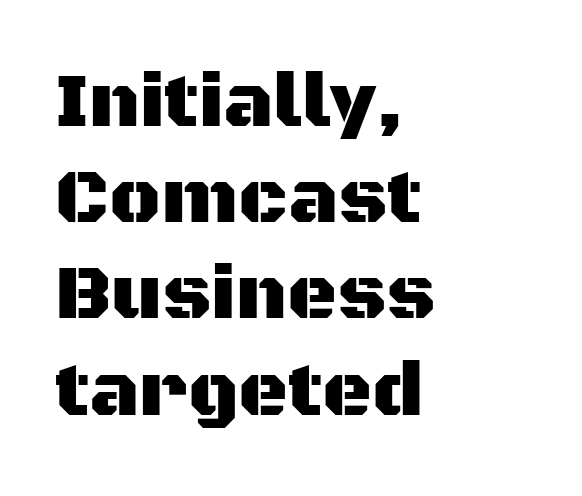
Quick note: underline off. Honestly, the row spacing looks completely unremarkable. Caption: multi-line text, flush left, ragged right. The letters advance in unequal steps, a hallmark of proportional type. The characters display no serif detailing; their extremities are plain. This is the regular roman posture of the typeface.
